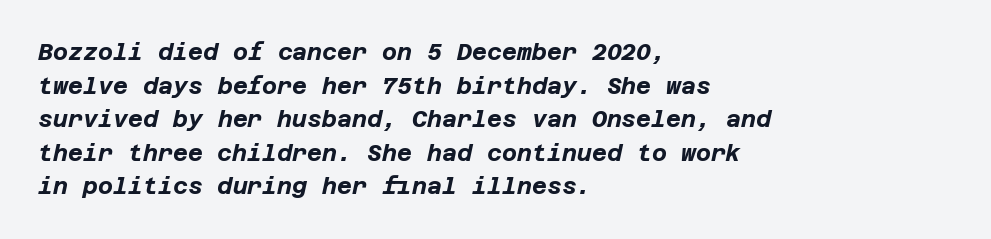
Q: Is the text bold? A: Yes.
Q: Is the text italic (slanted)? A: Yes, it leans right by about 12 degrees.
Q: Is the text underlined? A: No.
Q: How is the paragraph aligned? A: Left-aligned.
Q: Is the spacing between letters normal or unusually wide? A: Normal.
Q: Is the spacing between lines tight, normal or loose? A: Normal.
